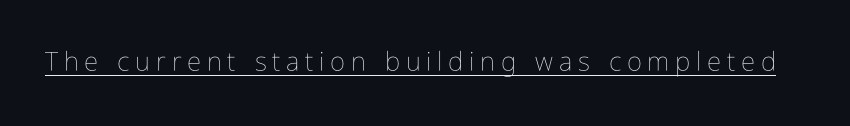
{"italic": "no", "bold": "no", "underline": "yes", "letter_spacing": "wide", "letter_spacing_em": 0.22, "glyph_px": 26}
